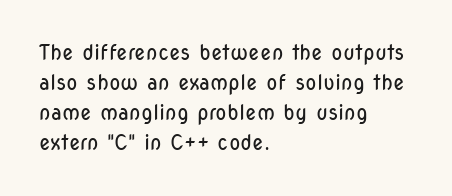
Compared with typical body copy, the letter spacing here is the same. The text block is weighted toward the left margin, trailing off unevenly rightward. The foot of each line stays bare and open. Evenly set lines give the paragraph a standard silhouette. Stroke thickness stays within the range of a standard reading face or lighter.
